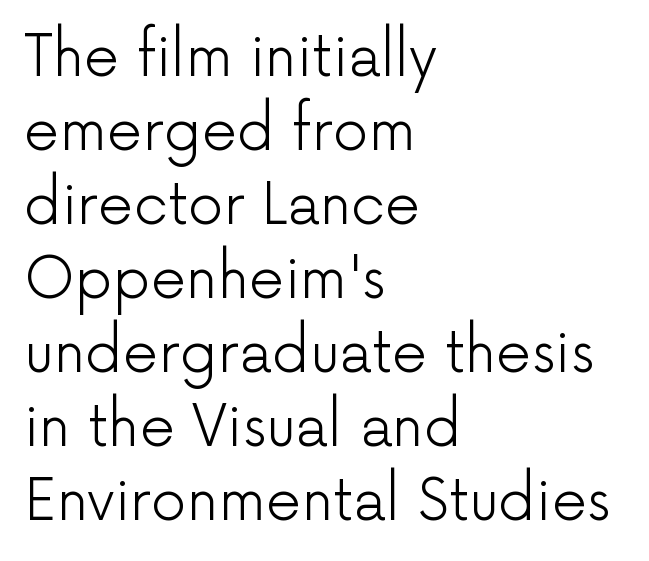
The image shows 56 px light sans-serif type, upright; set left-aligned, normal line spacing (1.32x), normal letter spacing, not underlined; low stroke contrast and a medium x-height.
